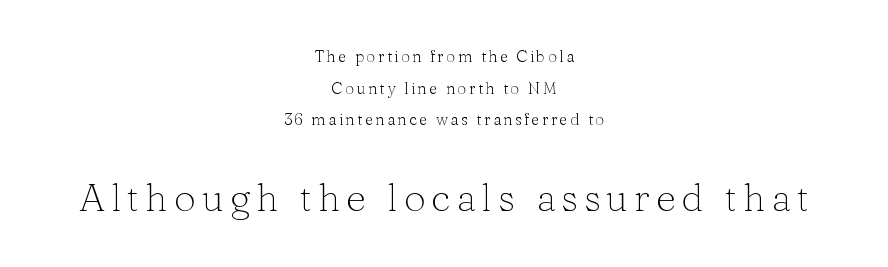
The image shows 39 px light serif type, upright; set centered, loose line spacing (1.97x), not underlined; the second (bottom) block is 2.44x larger; low stroke contrast and a medium x-height.
